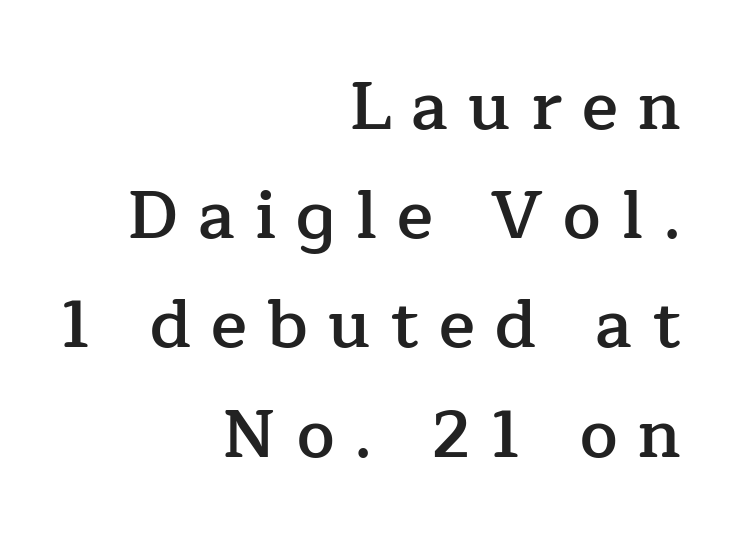
The image shows 67 px semibold serif type, upright; set right-aligned, normal line spacing (1.63x), unusually wide letter spacing (+0.3 em), not underlined; low stroke contrast and a medium x-height.
